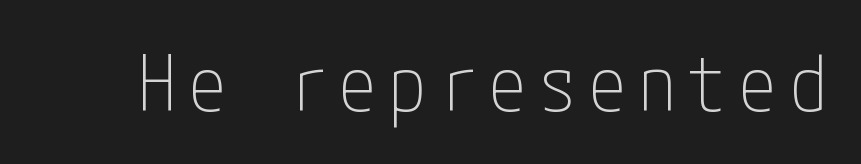
{"serif": "no", "italic": "no", "bold": "no", "weight": "thin", "width": "condensed", "stroke_contrast": "low", "x_height": "medium", "underline": "no", "glyph_px": 77}
